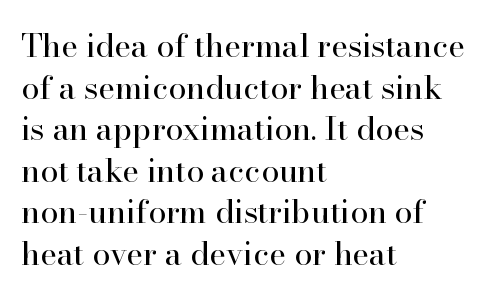
{"serif": "yes", "italic": "no", "bold": "no", "weight": "regular", "width": "normal", "stroke_contrast": "high", "x_height": "small", "monospaced": "no", "underline": "no", "align": "left", "line_spacing": "normal", "line_spacing_ratio": 1.3, "letter_spacing": "normal", "letter_spacing_em": 0.0, "glyph_px": 32}
